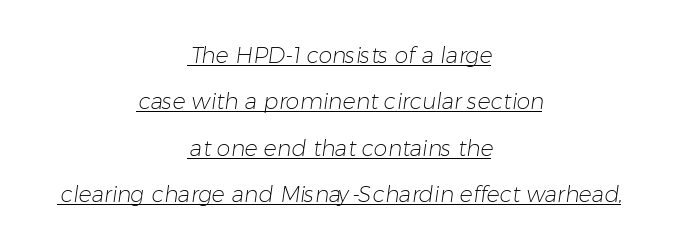
Q: Is the text bold? A: No.
Q: Is the text underlined? A: Yes.
Q: How is the paragraph aligned? A: Centered.
Q: Is the spacing between letters normal or unusually wide? A: Normal.
Q: Is the spacing between lines tight, normal or loose? A: Loose.
